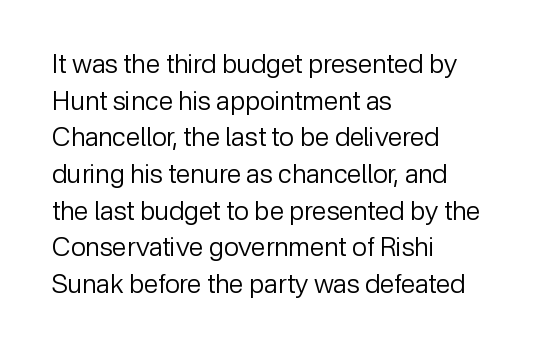
Q: Is the text bold? A: No.
Q: Is the text italic (slanted)? A: No, it is upright.
Q: Is the text underlined? A: No.
Q: How is the paragraph aligned? A: Left-aligned.
Q: Is the spacing between letters normal or unusually wide? A: Normal.
Q: Is the spacing between lines tight, normal or loose? A: Normal.
